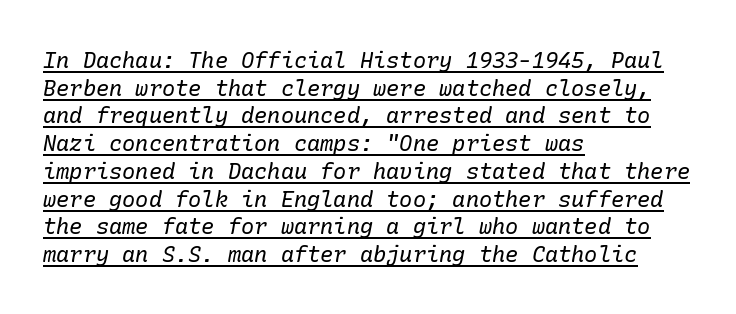
Q: Is the text bold? A: No.
Q: Is the text italic (slanted)? A: Yes, it leans right by about 10 degrees.
Q: Is the text underlined? A: Yes.
Q: How is the paragraph aligned? A: Left-aligned.
Q: Is the spacing between letters normal or unusually wide? A: Normal.
Q: Is the spacing between lines tight, normal or loose? A: Normal.
